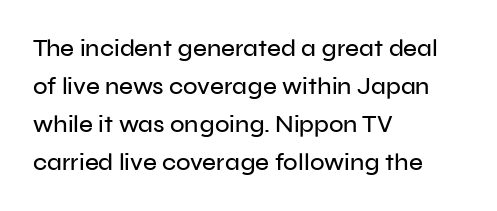
A normal amount of white space separates one row of letters from the next. In terms of letterspacing, this is plain default setting. Quick note: not italic, upright. Only glyphs here, with clear space below each row. Horizontally, the lines are justified to the leading edge only.
